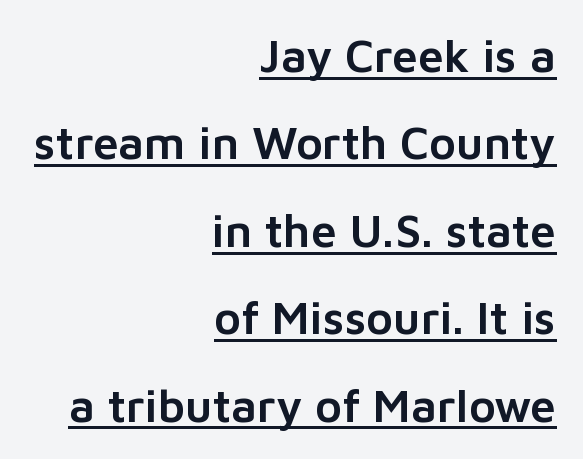
Q: Is the text italic (slanted)? A: No, it is upright.
Q: Is the typeface a serif or a sans-serif typeface? A: Sans-serif.
Q: Is the text underlined? A: Yes.
Q: How is the paragraph aligned? A: Right-aligned.
Q: Is the spacing between letters normal or unusually wide? A: Normal.
Q: Is the spacing between lines tight, normal or loose? A: Loose.
Q: Width (condensed, normal, or wide)? A: Normal.
Q: Stroke contrast? A: Low.
Q: x-height? A: Medium.
Q: Monospaced? A: No.
